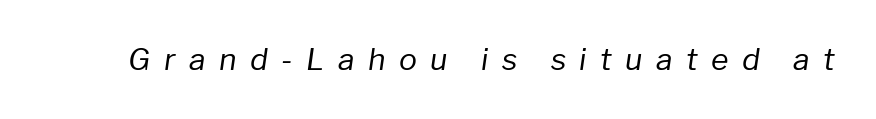
Q: Is the text bold? A: No.
Q: Is the text italic (slanted)? A: Yes, it leans right by about 8 degrees.
Q: Is the text underlined? A: No.
Q: Is the spacing between letters normal or unusually wide? A: Unusually wide.
Q: Width (condensed, normal, or wide)? A: Normal.
Q: Stroke contrast? A: Low.
Q: x-height? A: Medium.
Q: Monospaced? A: No.
